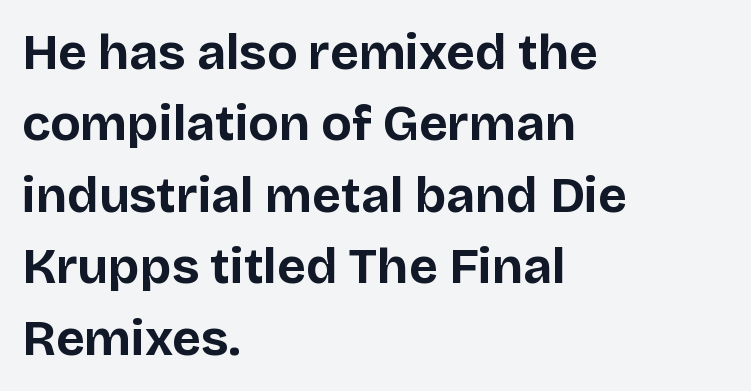
The image shows 50 px bold sans-serif type, upright; set left-aligned, normal line spacing (1.43x), normal letter spacing, not underlined; low stroke contrast and a large x-height.
